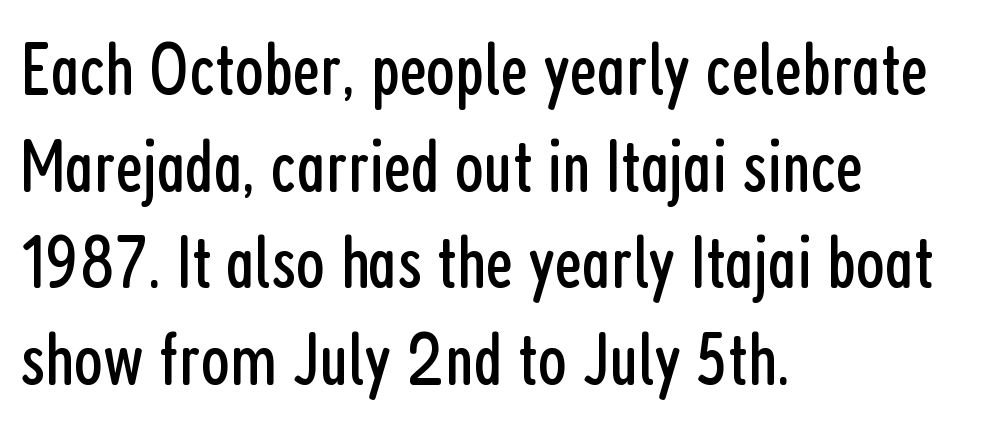
The rag falls on the right side of this text block. Reading down the column, the eye jumps a familiar distance to each next line. Clear beneath every line of the passage. Nope, not italic — everything's standing straight. Is this a fixed-width face? No — the glyphs have proportional, varying widths. Observe the ordinary spacing: letters are neighbours, not strangers.
